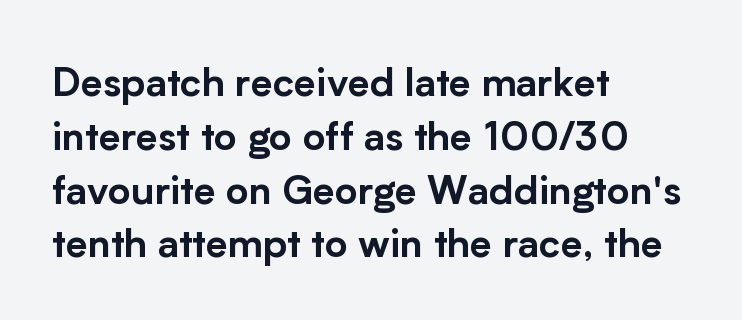
Q: Is the text italic (slanted)? A: No, it is upright.
Q: Is the typeface a serif or a sans-serif typeface? A: Sans-serif.
Q: Is the text underlined? A: No.
Q: How is the paragraph aligned? A: Left-aligned.
Q: Is the spacing between letters normal or unusually wide? A: Normal.
Q: Is the spacing between lines tight, normal or loose? A: Normal.
Q: Width (condensed, normal, or wide)? A: Normal.
Q: Stroke contrast? A: Low.
Q: x-height? A: Medium.
Q: Monospaced? A: No.
